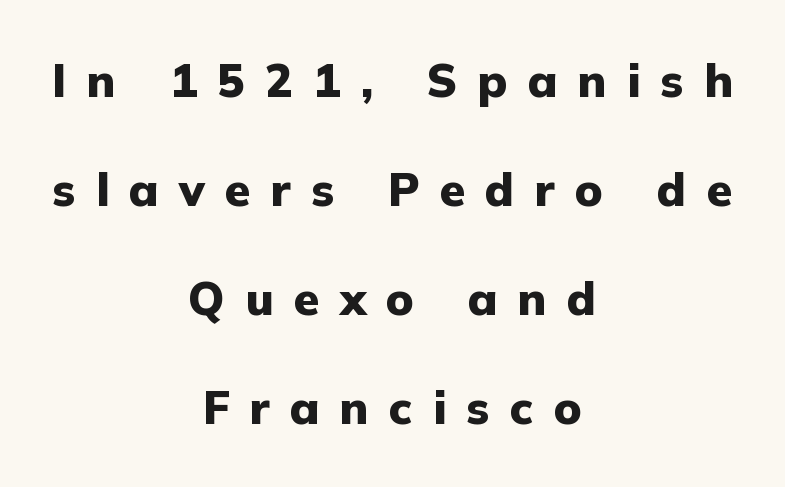
Display-style spreading of the glyphs; the letterfit is very open. A bare baseline throughout the passage. On the weight axis this lands at bold, roughly 700. A typesetter would call this proportional, since set widths differ per character.
